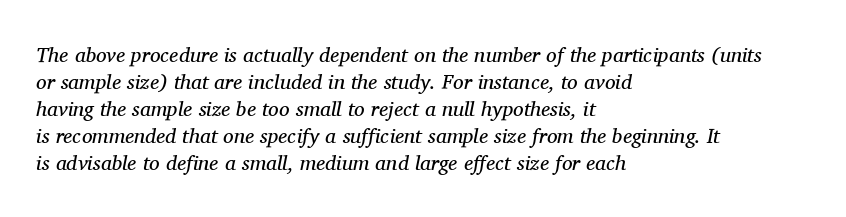
The image shows 21 px text type, italic (leaning right); set left-aligned, normal line spacing (1.29x), normal letter spacing, not underlined.
